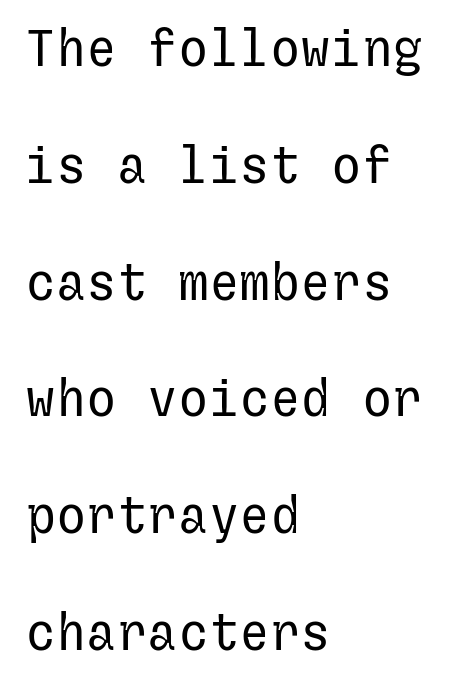
{"serif": "no", "italic": "no", "bold": "no", "weight": "regular", "width": "normal", "stroke_contrast": "low", "x_height": "medium", "underline": "no", "align": "left", "line_spacing": "loose", "line_spacing_ratio": 2.29, "letter_spacing": "normal", "letter_spacing_em": 0.0, "glyph_px": 51}
